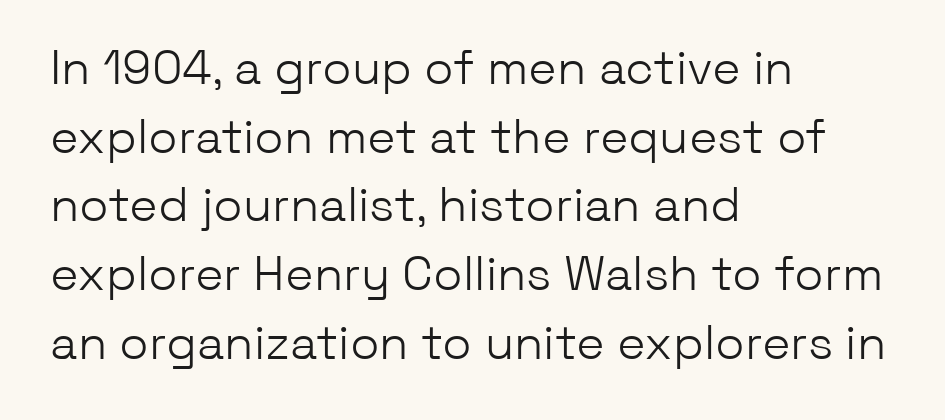
Q: Is the text bold? A: No.
Q: Is the text italic (slanted)? A: No, it is upright.
Q: Is the typeface a serif or a sans-serif typeface? A: Sans-serif.
Q: Is the text underlined? A: No.
Q: How is the paragraph aligned? A: Left-aligned.
Q: Is the spacing between letters normal or unusually wide? A: Normal.
Q: Is the spacing between lines tight, normal or loose? A: Normal.
Q: Width (condensed, normal, or wide)? A: Normal.
Q: Stroke contrast? A: Low.
Q: x-height? A: Medium.
Q: Monospaced? A: No.
